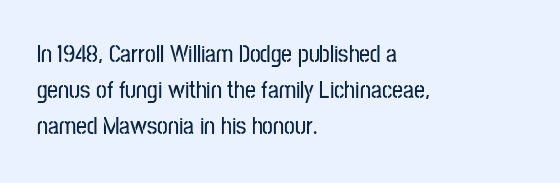
Q: Is the text italic (slanted)? A: No, it is upright.
Q: Is the text underlined? A: No.
Q: How is the paragraph aligned? A: Left-aligned.
Q: Is the spacing between letters normal or unusually wide? A: Normal.
Q: Is the spacing between lines tight, normal or loose? A: Normal.
